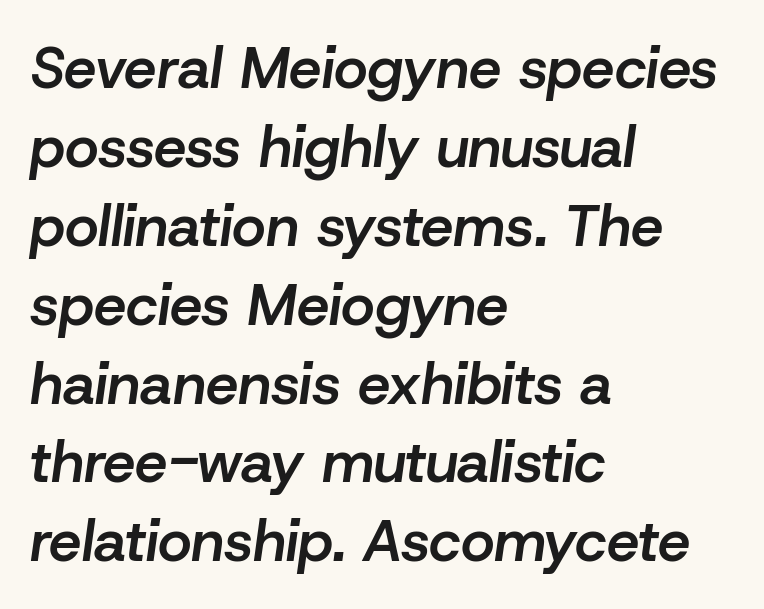
{"italic": "yes", "lean": "right", "slant_degrees": 8, "bold": "semi", "weight": "semibold", "width": "normal", "stroke_contrast": "low", "x_height": "medium", "monospaced": "no", "underline": "no", "align": "left", "line_spacing": "normal", "line_spacing_ratio": 1.36, "letter_spacing": "normal", "letter_spacing_em": 0.0, "glyph_px": 58}
